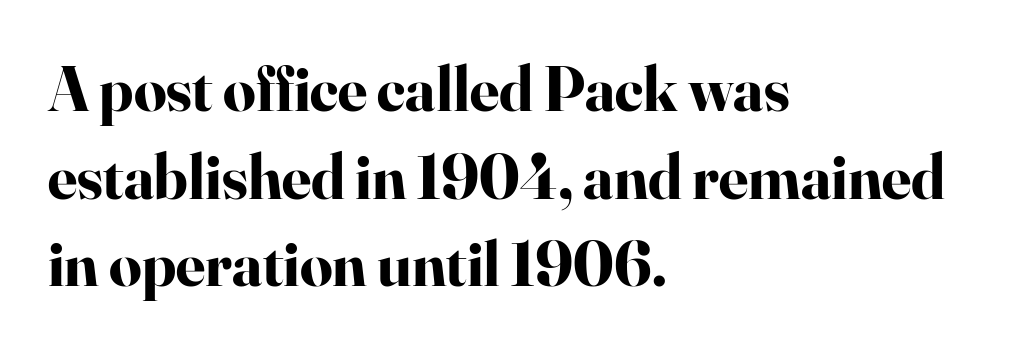
Q: Is the text bold? A: Yes.
Q: Is the text italic (slanted)? A: No, it is upright.
Q: Is the typeface a serif or a sans-serif typeface? A: Serif.
Q: Is the text underlined? A: No.
Q: How is the paragraph aligned? A: Left-aligned.
Q: Is the spacing between letters normal or unusually wide? A: Normal.
Q: Is the spacing between lines tight, normal or loose? A: Normal.
Q: Width (condensed, normal, or wide)? A: Normal.
Q: Stroke contrast? A: High.
Q: x-height? A: Small.
Q: Monospaced? A: No.
